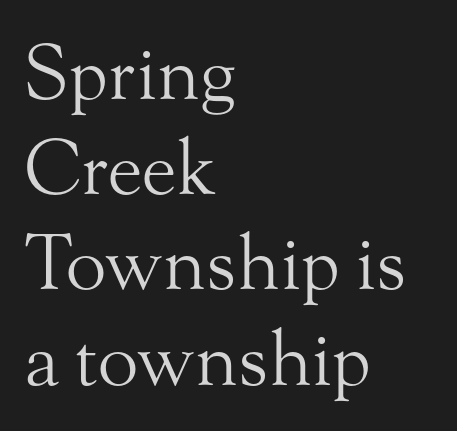
The face used here is proportionally spaced, like ordinary book or web type. The letters carry serifs — small finishing strokes at the ends of their stems. Do the letters lean? They stand straight. Is the type heavy? It reads as light-to-regular instead.
